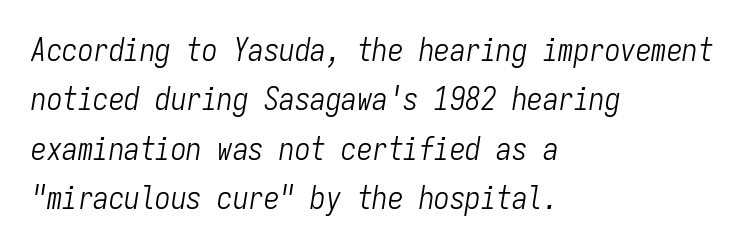
A student would call this left alignment; a typographer would say flush left, rag right. The characters are drawn with everyday or finer stroke widths. Has an underline been added? It has not. These lines are rendered in a fixed-pitch font. What stands out about the letter spacing? Nothing — it is the standard amount.
